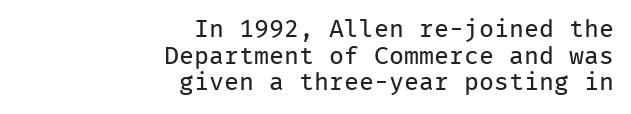
{"italic": "no", "bold": "no", "underline": "no", "align": "right", "line_spacing": "tight", "line_spacing_ratio": 1.07, "letter_spacing": "normal", "letter_spacing_em": 0.0, "glyph_px": 25}
